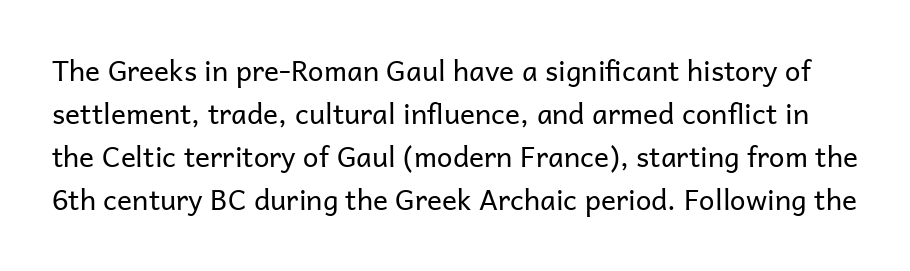
The image shows 28 px regular-weight sans-serif type, upright; set normal line spacing (1.54x), normal letter spacing, not underlined; low stroke contrast and a medium x-height.
